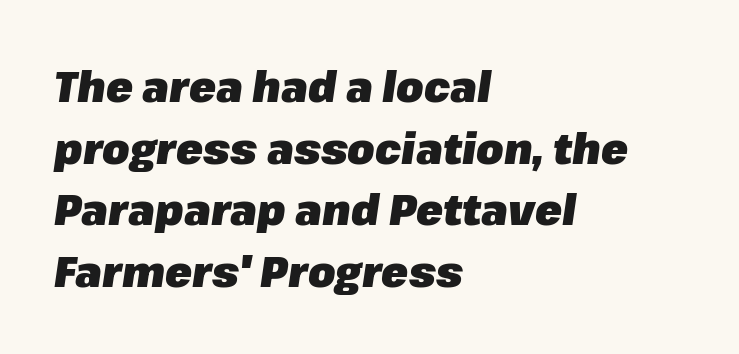
If you drew a line through each stem, it would be angled. Proportional: the letters do not fall into vertical columns. The line-height multiplier appears to be the usual default. Stroke thickness is high; the sample reads as a true bold. Has an underline been added? It has not. The lines are quadded left.
